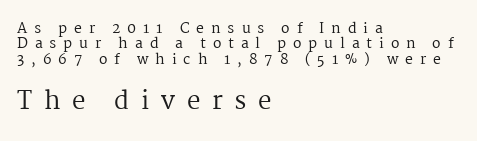
The image shows 24 px text type, upright; set left-aligned, tight line spacing (1.1x), unusually wide letter spacing (+0.49 em), not underlined; the second (bottom) block is 1.71x larger.
